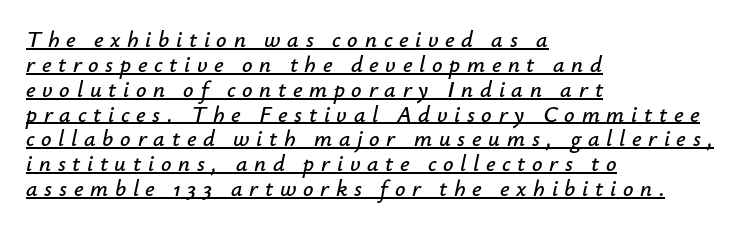
The image shows 23 px text type, italic (leaning right); set left-aligned, tight line spacing (1.08x), unusually wide letter spacing (+0.29 em), underlined.
